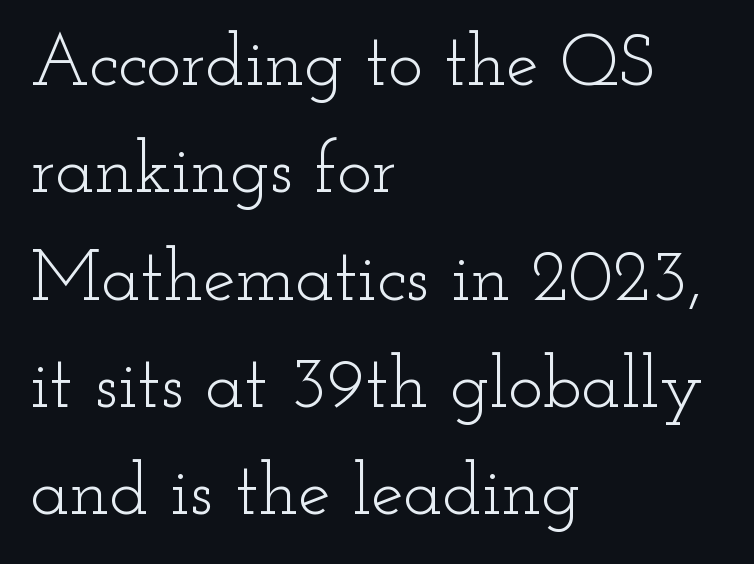
Q: Is the text bold? A: No.
Q: Is the text italic (slanted)? A: No, it is upright.
Q: Is the typeface a serif or a sans-serif typeface? A: Serif.
Q: Is the text underlined? A: No.
Q: How is the paragraph aligned? A: Left-aligned.
Q: Is the spacing between letters normal or unusually wide? A: Normal.
Q: Is the spacing between lines tight, normal or loose? A: Normal.
Q: Width (condensed, normal, or wide)? A: Wide.
Q: Stroke contrast? A: Low.
Q: x-height? A: Small.
Q: Monospaced? A: No.
